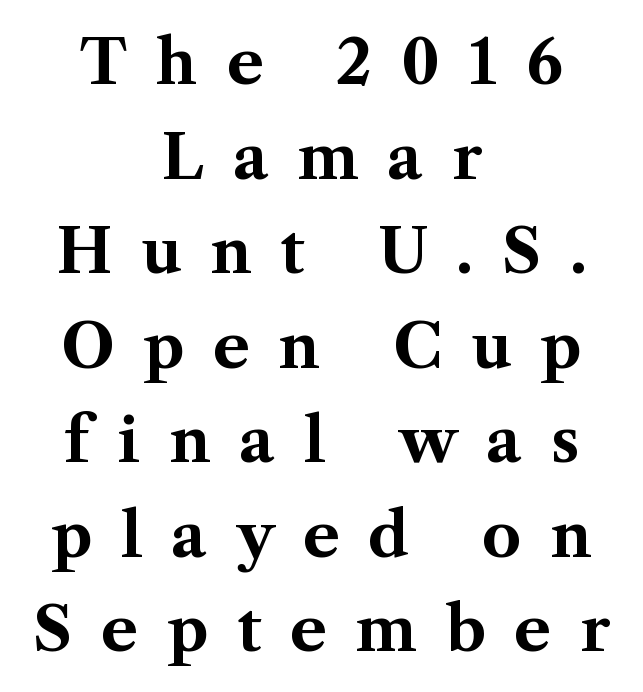
Q: Is the text bold? A: Yes.
Q: Is the text italic (slanted)? A: No, it is upright.
Q: Is the typeface a serif or a sans-serif typeface? A: Serif.
Q: Is the text underlined? A: No.
Q: How is the paragraph aligned? A: Centered.
Q: Is the spacing between letters normal or unusually wide? A: Unusually wide.
Q: Is the spacing between lines tight, normal or loose? A: Normal.
Q: Width (condensed, normal, or wide)? A: Normal.
Q: Stroke contrast? A: Medium.
Q: x-height? A: Medium.
Q: Monospaced? A: No.
